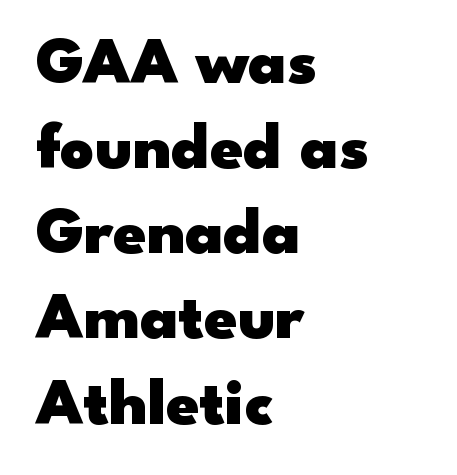
{"serif": "no", "italic": "no", "bold": "yes", "weight": "heavy", "width": "wide", "stroke_contrast": "low", "x_height": "small", "monospaced": "no", "underline": "no", "align": "left", "line_spacing": "normal", "line_spacing_ratio": 1.29, "letter_spacing": "normal", "letter_spacing_em": 0.0, "glyph_px": 66}
